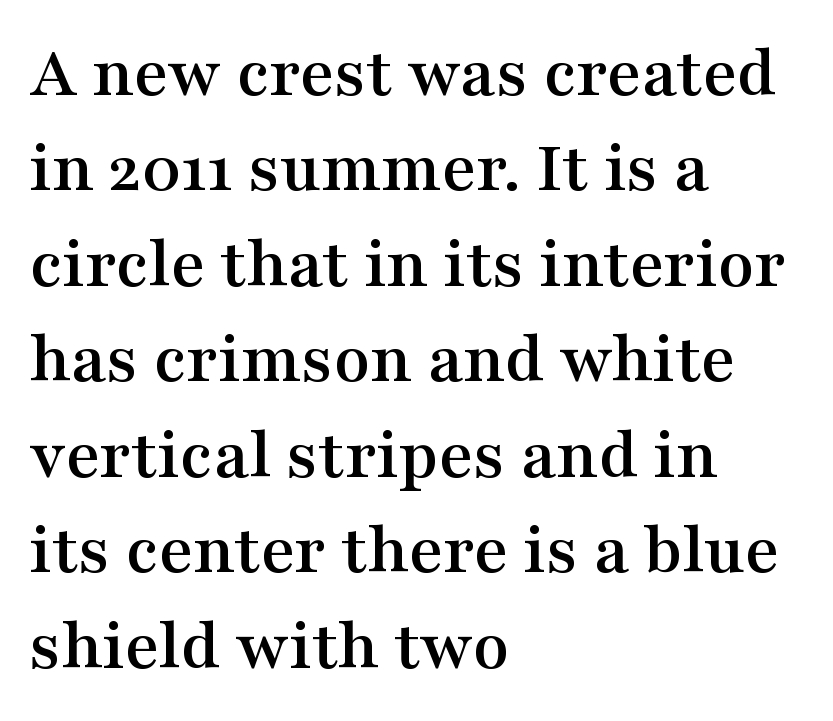
The image shows 74 px wide serif type, upright; set left-aligned, normal line spacing (1.29x), normal letter spacing, not underlined; medium stroke contrast and a medium x-height.
